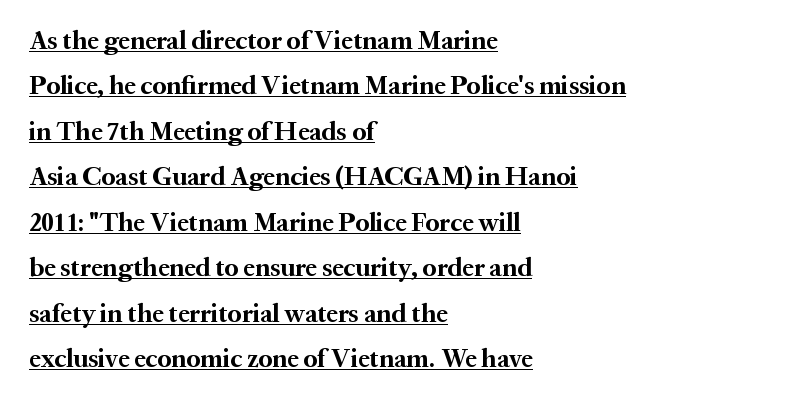
{"italic": "no", "bold": "yes", "underline": "yes", "align": "left", "line_spacing_ratio": 1.75, "letter_spacing": "normal", "letter_spacing_em": 0.0, "glyph_px": 26}
